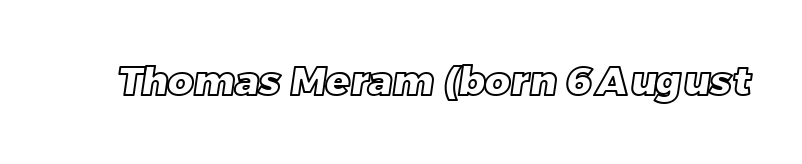
{"width": "normal", "x_height": "large", "monospaced": "no", "underline": "no", "letter_spacing": "normal", "letter_spacing_em": 0.0, "glyph_px": 40}
